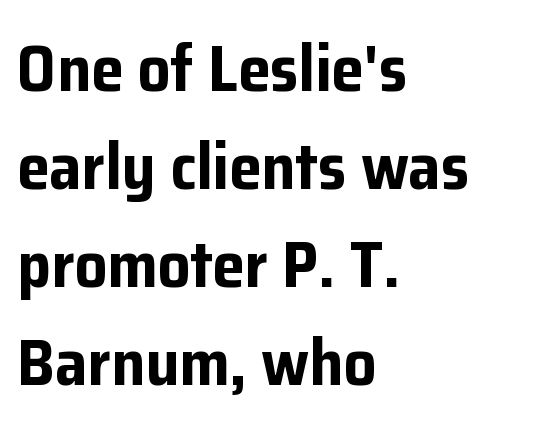
Every letter is thick-stroked: bold, no question. These lines are composed in type without serifs. Students, observe: this is what conventionally led text looks like. Italic: no, the glyphs are upright roman. Just letters on the line, the space beneath them empty.
